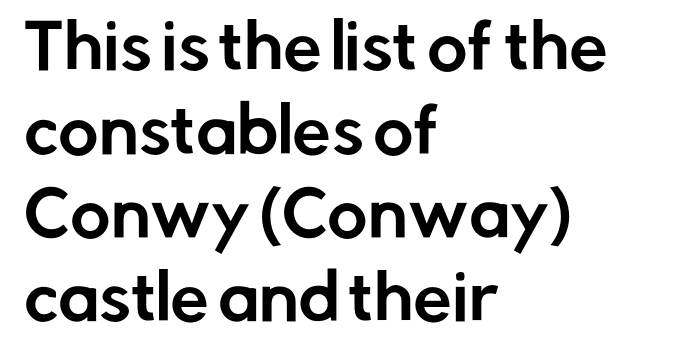
The image shows 62 px sans-serif type, upright; set left-aligned, normal line spacing (1.35x), normal letter spacing, not underlined; low stroke contrast and a medium x-height.
